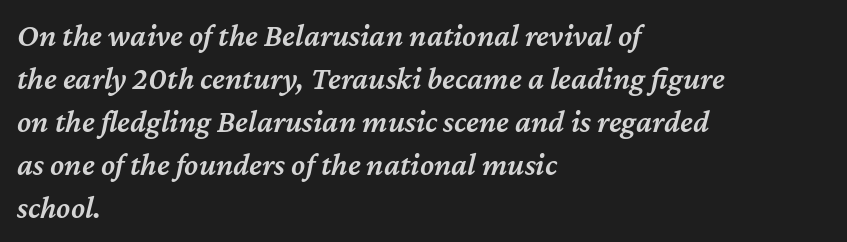
The image shows 32 px semibold type, italic (leaning right); set left-aligned, normal line spacing (1.34x), normal letter spacing, not underlined; medium stroke contrast and a medium x-height.
